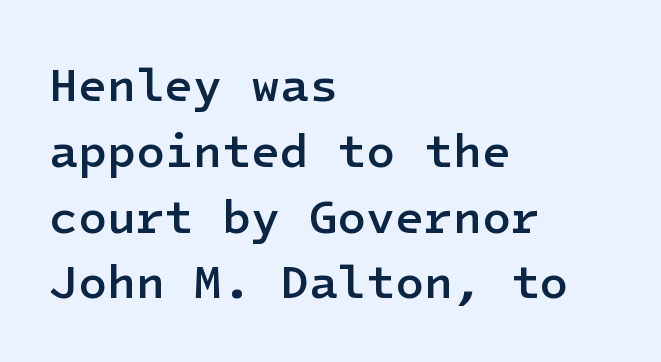
Reading down the block, your eye returns to a fixed left position each line. Standard letterfit; no display-style spreading of the glyphs. Examine the stroke ends and you'll find no serifs. Regular leading. On the weight axis this lands at semibold, roughly 600.
